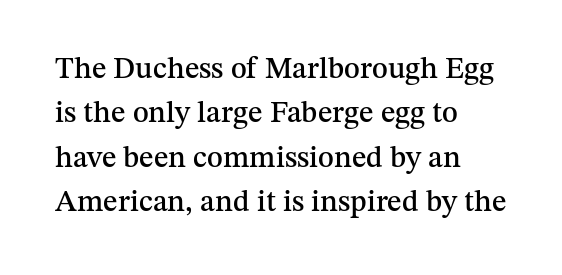
{"serif": "yes", "italic": "no", "width": "normal", "stroke_contrast": "medium", "x_height": "medium", "monospaced": "no", "underline": "no", "align": "left", "line_spacing": "normal", "line_spacing_ratio": 1.48, "letter_spacing": "normal", "letter_spacing_em": 0.0, "glyph_px": 30}
